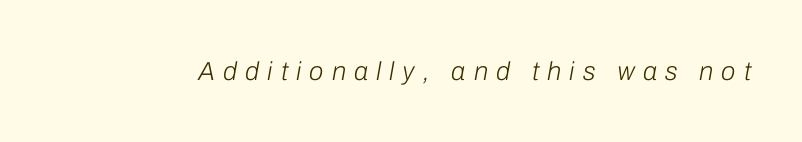
The image shows 26 px text type, italic (leaning right); set unusually wide letter spacing (+0.31 em), not underlined.
